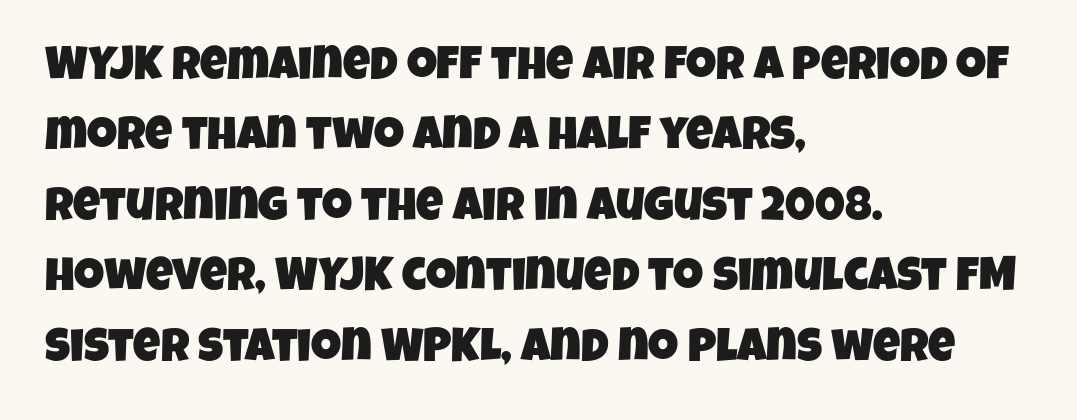
{"serif": "no", "width": "condensed", "stroke_contrast": "low", "x_height": "large", "monospaced": "no", "underline": "no", "align": "left", "line_spacing": "normal", "line_spacing_ratio": 1.5, "letter_spacing": "normal", "letter_spacing_em": 0.0, "glyph_px": 47}
